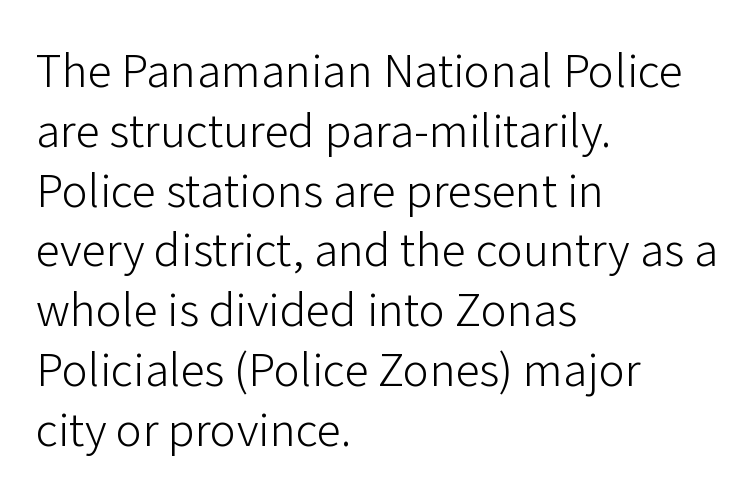
Q: Is the text bold? A: No.
Q: Is the text italic (slanted)? A: No, it is upright.
Q: Is the typeface a serif or a sans-serif typeface? A: Sans-serif.
Q: Is the text underlined? A: No.
Q: How is the paragraph aligned? A: Left-aligned.
Q: Is the spacing between letters normal or unusually wide? A: Normal.
Q: Width (condensed, normal, or wide)? A: Normal.
Q: Stroke contrast? A: Low.
Q: x-height? A: Medium.
Q: Monospaced? A: No.
